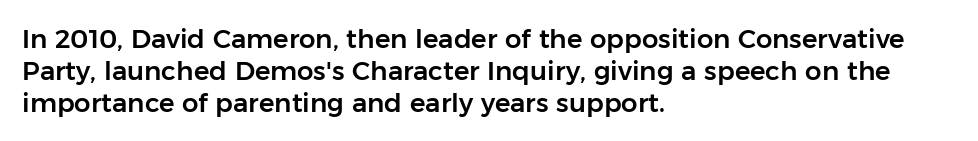
Standard letterfit; no display-style spreading of the glyphs. The string is rendered with underlining switched off. Compared with a centered layout, this one pins lines to the left instead. Vertical strokes here are truly vertical.
